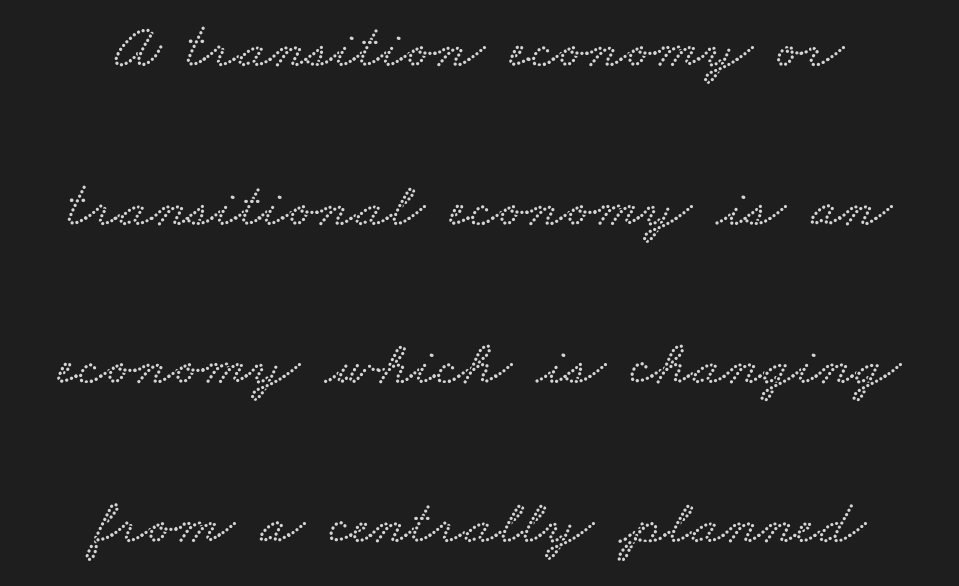
Only glyphs here, with clear space below each row. Glyph-to-glyph distance matches everyday printed text. What's the leading like? Stretched, with rows far apart. Centered paragraph, ragged on both sides. The letters advance in unequal steps, a hallmark of proportional type.
